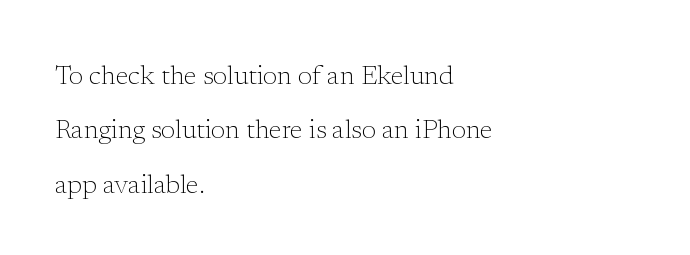
Q: Is the text bold? A: No.
Q: Is the text italic (slanted)? A: No, it is upright.
Q: Is the text underlined? A: No.
Q: How is the paragraph aligned? A: Left-aligned.
Q: Is the spacing between letters normal or unusually wide? A: Normal.
Q: Is the spacing between lines tight, normal or loose? A: Loose.
